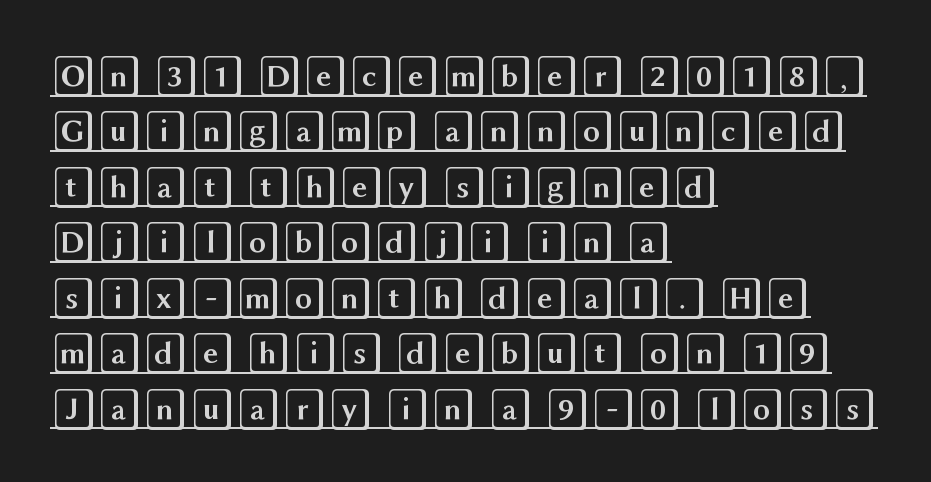
Normally led — the rows are evenly, conventionally spaced. Posture: straight, roman, zero tilt. Leftover space on each line is placed entirely after the last word. The glyphs are accompanied by a horizontal stroke just below them. Tracking here is standard; glyphs follow each other at the usual distance.
